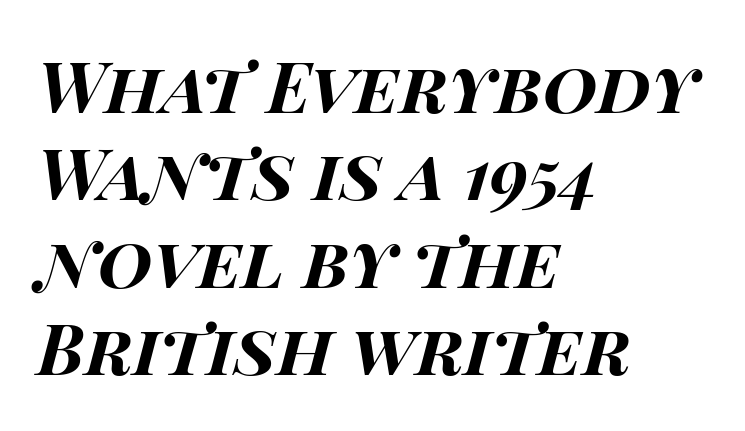
Q: Is the text bold? A: Yes.
Q: Is the text italic (slanted)? A: Yes, it leans right by about 14 degrees.
Q: Is the text underlined? A: No.
Q: How is the paragraph aligned? A: Left-aligned.
Q: Is the spacing between letters normal or unusually wide? A: Normal.
Q: Is the spacing between lines tight, normal or loose? A: Normal.
Q: Width (condensed, normal, or wide)? A: Wide.
Q: Stroke contrast? A: High.
Q: x-height? A: Large.
Q: Monospaced? A: No.
